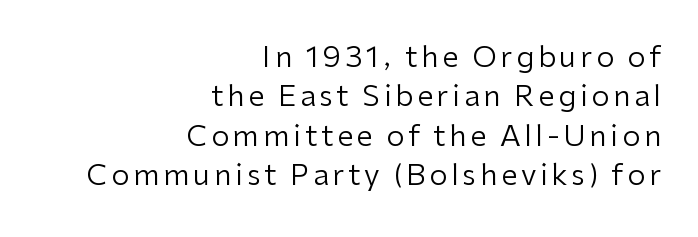
The image shows 29 px regular-weight sans-serif type, upright; set right-aligned, normal line spacing (1.36x), not underlined; low stroke contrast and a medium x-height.
